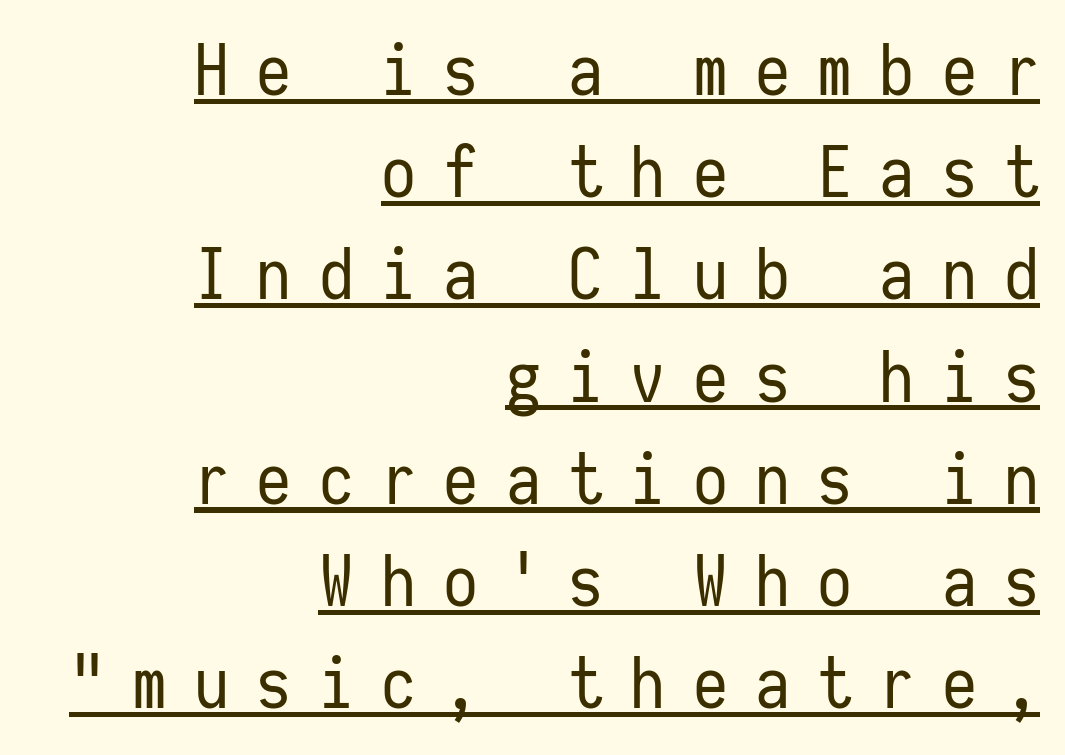
These lines are rendered in a fixed-pitch font. Regarding leading, the lines here are spaced in the standard way. Are there feet on the stems? There aren't — it's a sans. This sample is right-justified, so line beginnings fall wherever the words allow. Each word looks stretched out because of the extra space between its letters.
